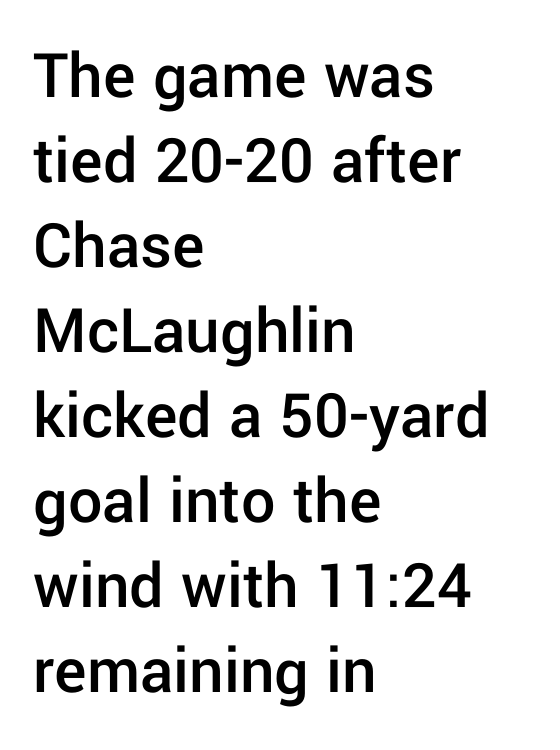
Q: Is the text bold? A: Semi-bold.
Q: Is the text italic (slanted)? A: No, it is upright.
Q: Is the typeface a serif or a sans-serif typeface? A: Sans-serif.
Q: Is the text underlined? A: No.
Q: How is the paragraph aligned? A: Left-aligned.
Q: Is the spacing between letters normal or unusually wide? A: Normal.
Q: Is the spacing between lines tight, normal or loose? A: Normal.
Q: Width (condensed, normal, or wide)? A: Normal.
Q: Stroke contrast? A: Low.
Q: x-height? A: Medium.
Q: Monospaced? A: No.
